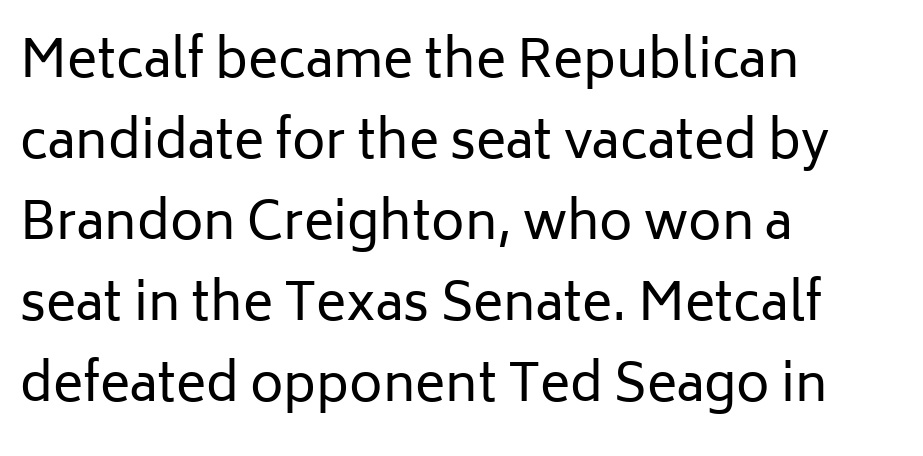
Q: Is the text bold? A: No.
Q: Is the text italic (slanted)? A: No, it is upright.
Q: Is the typeface a serif or a sans-serif typeface? A: Sans-serif.
Q: Is the text underlined? A: No.
Q: How is the paragraph aligned? A: Left-aligned.
Q: Is the spacing between letters normal or unusually wide? A: Normal.
Q: Is the spacing between lines tight, normal or loose? A: Normal.
Q: Width (condensed, normal, or wide)? A: Normal.
Q: Stroke contrast? A: Low.
Q: x-height? A: Medium.
Q: Monospaced? A: No.
